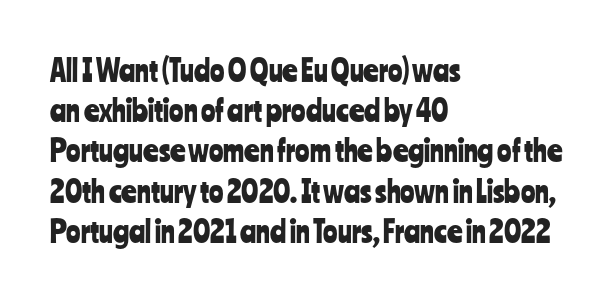
The axis of the letterforms is exactly vertical. Line beginnings align vertically; line endings do not. Clear beneath every line of the passage. The passage shown is typeset with a sans-serif family.
